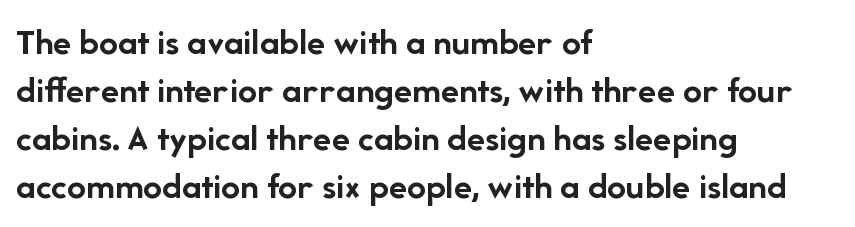
The image shows 38 px semibold sans-serif type, upright; set left-aligned, normal line spacing (1.26x), normal letter spacing, not underlined; low stroke contrast and a medium x-height.
